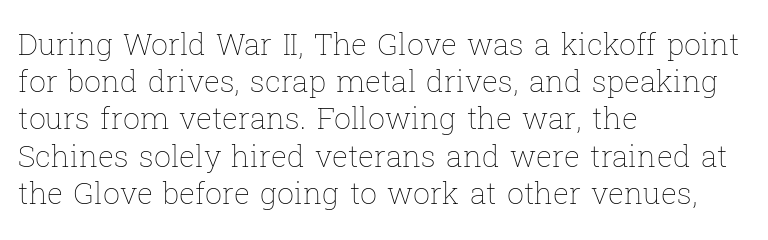
The image shows 30 px thin type, upright; set left-aligned, line spacing 1.24x, normal letter spacing, not underlined; low stroke contrast and a medium x-height.
